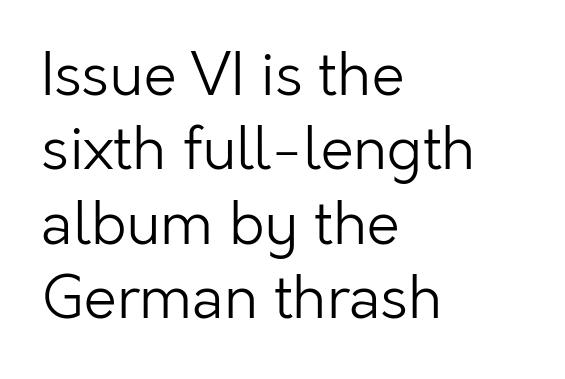
The image shows 59 px light sans-serif type, upright; set left-aligned, normal line spacing (1.26x), normal letter spacing, not underlined; low stroke contrast and a medium x-height.
